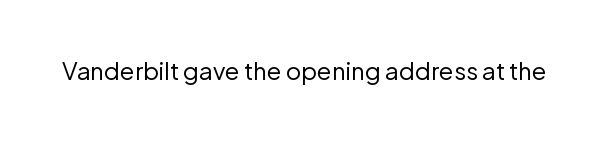
Q: Is the text bold? A: No.
Q: Is the text italic (slanted)? A: No, it is upright.
Q: Is the text underlined? A: No.
Q: Is the spacing between letters normal or unusually wide? A: Normal.
